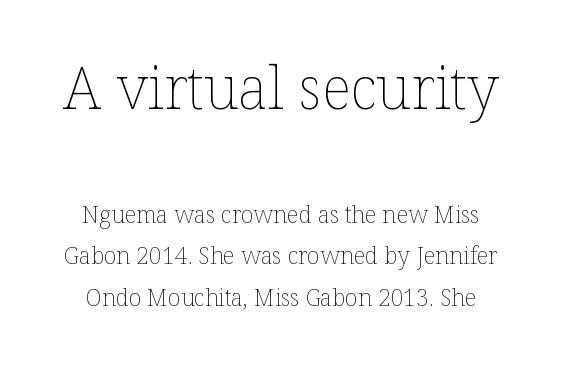
The image shows 58 px thin type, upright; set centered, line spacing 1.8x, normal letter spacing, not underlined; the first (top) block is 2.52x larger; low stroke contrast and a medium x-height.
